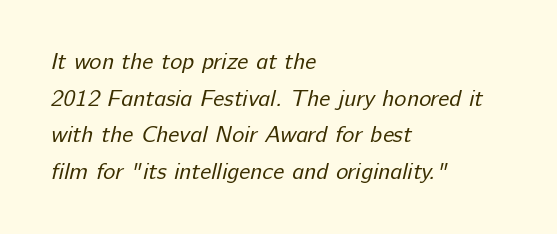
These lines sit exactly where default settings would place them. Teacher's note: observe the even left margin — that is flush-left alignment. Unmarked baselines from the first word to the last. The horizontal fit of the characters is conventional and even. Summary of weight: not heavy and not bold.
